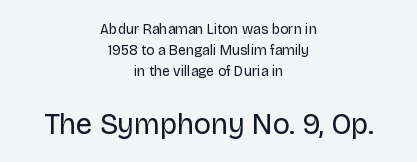
{"serif": "no", "italic": "no", "bold": "no", "weight": "regular", "width": "normal", "stroke_contrast": "low", "x_height": "large", "monospaced": "no", "underline": "no", "align": "center", "line_spacing": "normal", "line_spacing_ratio": 1.51, "letter_spacing": "normal", "letter_spacing_em": 0.0, "larger_block": "second", "size_ratio": 2.07, "glyph_px": 29}
